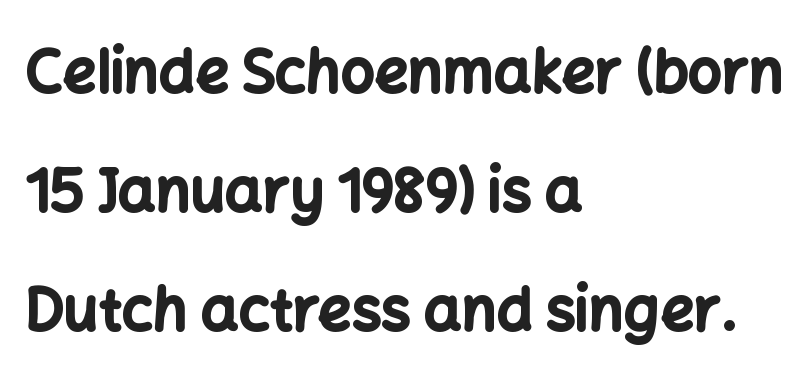
No feet cap the strokes, marking this as sans-serif type. The type is set solid horizontally, with unmodified tracking. Each new line begins a long way beneath the previous one. It's the straight-up-and-down kind of type.
